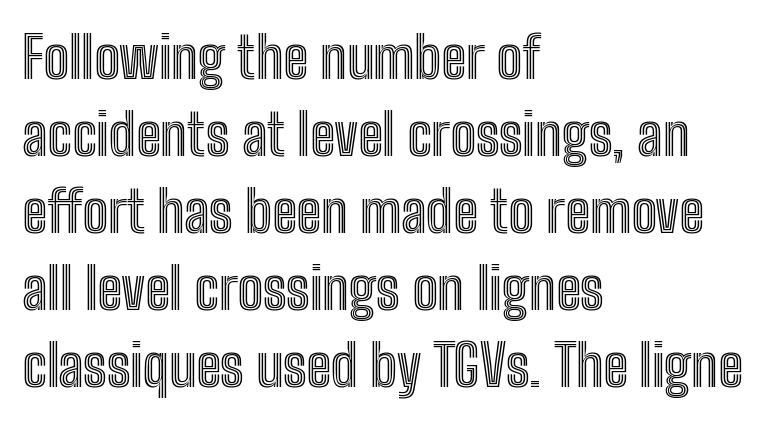
The image shows 57 px condensed type, upright; set left-aligned, normal line spacing (1.35x), normal letter spacing, not underlined; a medium x-height.
